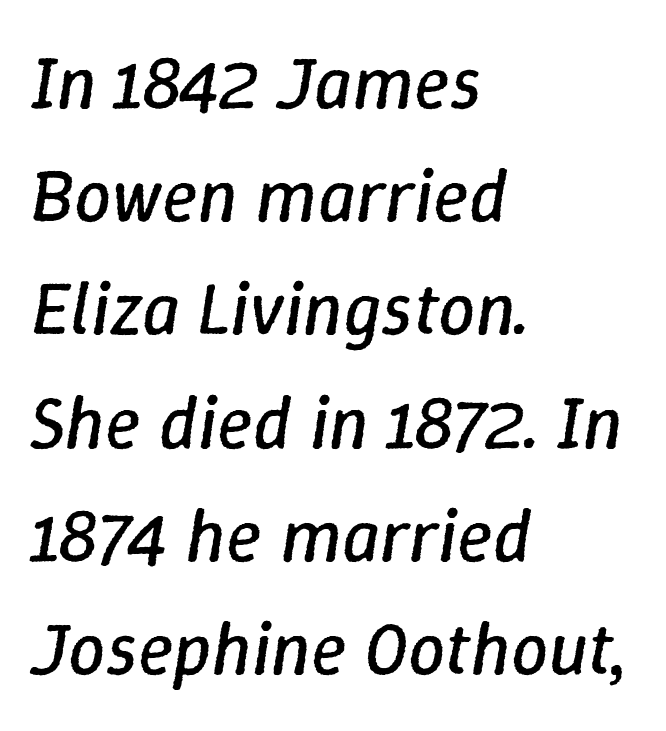
Q: Is the text bold? A: No.
Q: Is the text italic (slanted)? A: Yes, it leans right by about 9 degrees.
Q: Is the text underlined? A: No.
Q: How is the paragraph aligned? A: Left-aligned.
Q: Is the spacing between letters normal or unusually wide? A: Normal.
Q: Is the spacing between lines tight, normal or loose? A: Normal.
Q: Width (condensed, normal, or wide)? A: Normal.
Q: Stroke contrast? A: Low.
Q: x-height? A: Medium.
Q: Monospaced? A: No.
